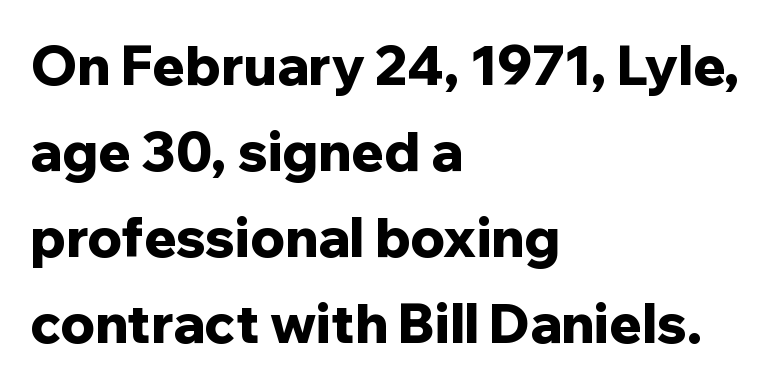
Q: Is the text bold? A: Yes.
Q: Is the text italic (slanted)? A: No, it is upright.
Q: Is the typeface a serif or a sans-serif typeface? A: Sans-serif.
Q: Is the text underlined? A: No.
Q: How is the paragraph aligned? A: Left-aligned.
Q: Is the spacing between letters normal or unusually wide? A: Normal.
Q: Is the spacing between lines tight, normal or loose? A: Normal.
Q: Width (condensed, normal, or wide)? A: Normal.
Q: Stroke contrast? A: Low.
Q: x-height? A: Medium.
Q: Monospaced? A: No.
